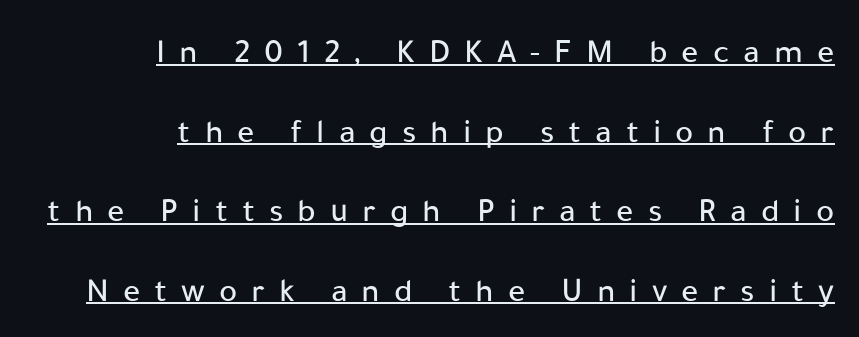
Note the varied advance widths — an 'i' is clearly narrower than an 'm'. Short and long lines alike share a common ending point at right. The designer went with a sans here, leaving each stem footless. Widely set lines give the paragraph a tall, airy silhouette. A typesetter would call this heavily tracked-out type. These characters rest on top of a visible drawn line.
